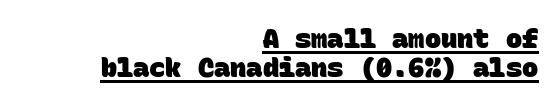
Q: Is the text bold? A: Yes.
Q: Is the text underlined? A: Yes.
Q: How is the paragraph aligned? A: Right-aligned.
Q: Is the spacing between letters normal or unusually wide? A: Normal.
Q: Is the spacing between lines tight, normal or loose? A: Tight.
